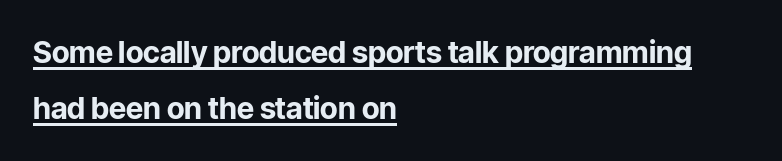
Each letter keeps its own natural width here, so spacing adapts to shape. Heavy-handed strokes throughout: this text is bold. Short note: letters normally spaced. Is the block centered? No — it sits flush against the left margin. Rendered with straight, roman letterforms.
